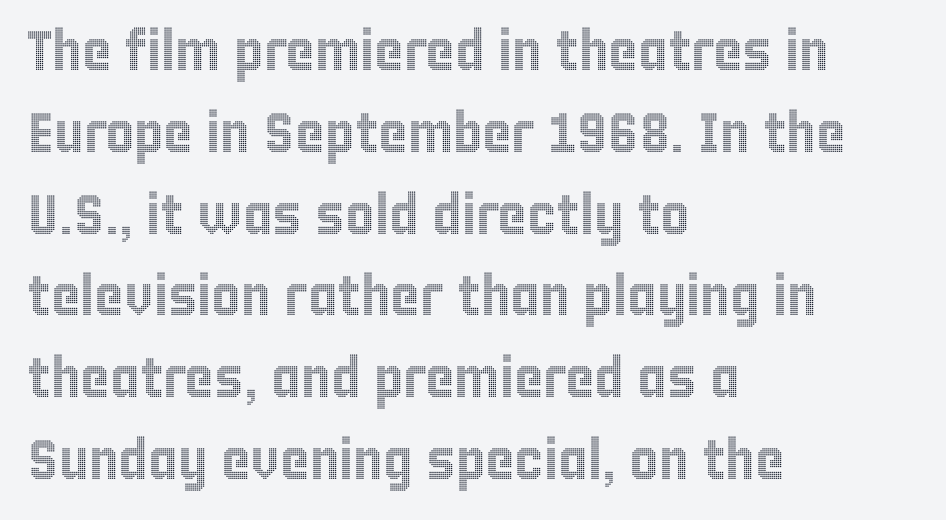
The image shows 56 px condensed type, upright; set left-aligned, normal line spacing (1.46x), normal letter spacing, not underlined; a large x-height.
